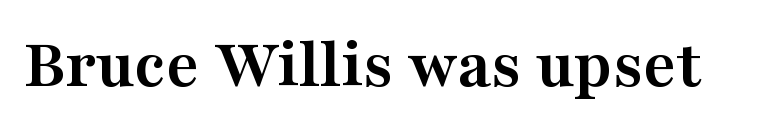
Q: Is the text bold? A: Yes.
Q: Is the text italic (slanted)? A: No, it is upright.
Q: Is the typeface a serif or a sans-serif typeface? A: Serif.
Q: Is the text underlined? A: No.
Q: Is the spacing between letters normal or unusually wide? A: Normal.
Q: Width (condensed, normal, or wide)? A: Wide.
Q: Stroke contrast? A: Medium.
Q: x-height? A: Medium.
Q: Monospaced? A: No.
